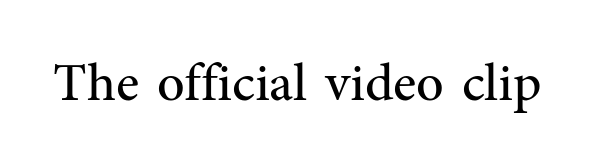
Ink coverage per letter is moderate at most. In terms of posture, this sample is upright. What kind of face is this? One with serifs. Quick note: underline off.
